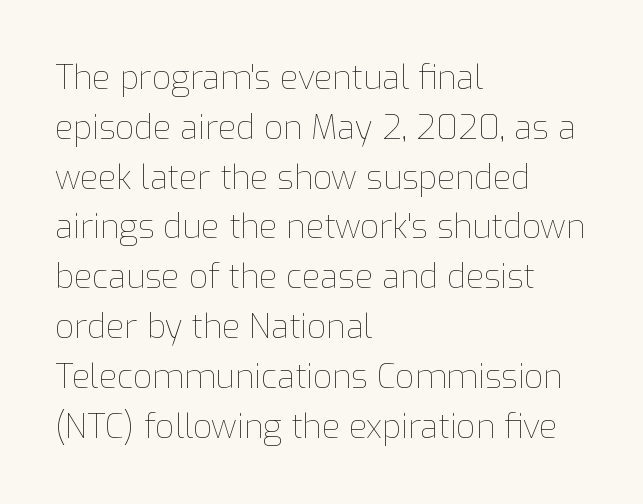
Q: Is the text bold? A: No.
Q: Is the text italic (slanted)? A: No, it is upright.
Q: Is the text underlined? A: No.
Q: How is the paragraph aligned? A: Left-aligned.
Q: Is the spacing between letters normal or unusually wide? A: Normal.
Q: Is the spacing between lines tight, normal or loose? A: Normal.
Q: Width (condensed, normal, or wide)? A: Normal.
Q: Stroke contrast? A: Low.
Q: x-height? A: Medium.
Q: Monospaced? A: No.
